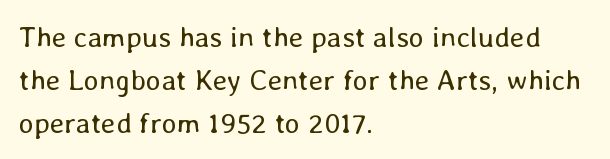
Posture: vertical. Any mark beneath the type? The region is blank. Here the glyphs are tracked normally, forming tight word shapes. Heaviness? Minimal to ordinary, like unemphasized prose. Varying glyph widths throughout — classic text-font behaviour. Vertical spacing — default.
